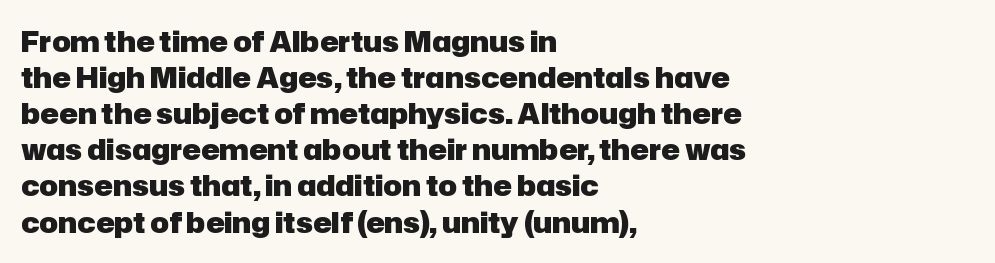
Layout note: lines flush left. Every stem runs plumb, perpendicular to the baseline. The passage shown is typeset with a sans-serif family. Each letter keeps its own natural width here, so spacing adapts to shape.
